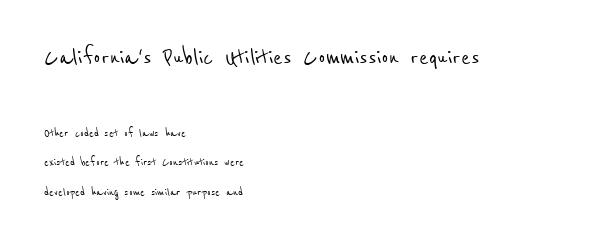
Q: Is the typeface a serif or a sans-serif typeface? A: Sans-serif.
Q: Is the text underlined? A: No.
Q: How is the paragraph aligned? A: Left-aligned.
Q: Is the spacing between letters normal or unusually wide? A: Normal.
Q: Is the spacing between lines tight, normal or loose? A: Loose.
Q: Which block of text is set in a larger size, the first (top) or the second (bottom)? A: The first (top) one.
Q: Width (condensed, normal, or wide)? A: Condensed.
Q: Stroke contrast? A: Low.
Q: x-height? A: Medium.
Q: Monospaced? A: No.
